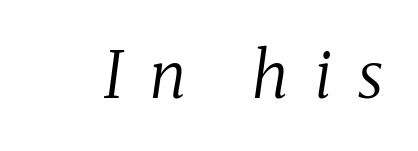
Q: Is the text bold? A: No.
Q: Is the text italic (slanted)? A: Yes, it leans right by about 8 degrees.
Q: Is the typeface a serif or a sans-serif typeface? A: Serif.
Q: Is the text underlined? A: No.
Q: Is the spacing between letters normal or unusually wide? A: Unusually wide.
Q: Width (condensed, normal, or wide)? A: Normal.
Q: Stroke contrast? A: Medium.
Q: x-height? A: Medium.
Q: Monospaced? A: No.
